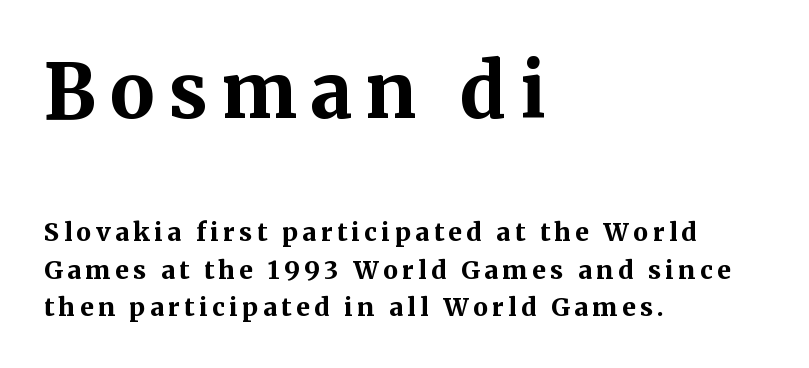
The image shows 75 px bold serif type, upright; set left-aligned, normal line spacing (1.5x), not underlined; the first (top) block is 3.0x larger; medium stroke contrast and a medium x-height.
